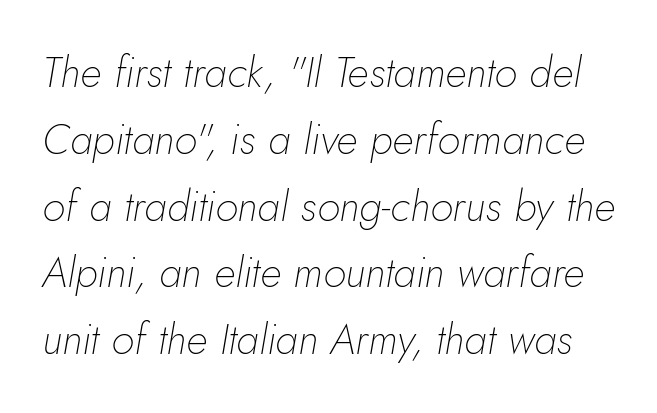
Here the glyphs are tracked normally, forming tight word shapes. Beneath every word, the page is bare. Compared with typical paragraphs, the rows here are spaced about the same. Is the stroke heavy? The answer is a plain regular-or-lighter. The axis of the letterforms is tilted away from vertical.
